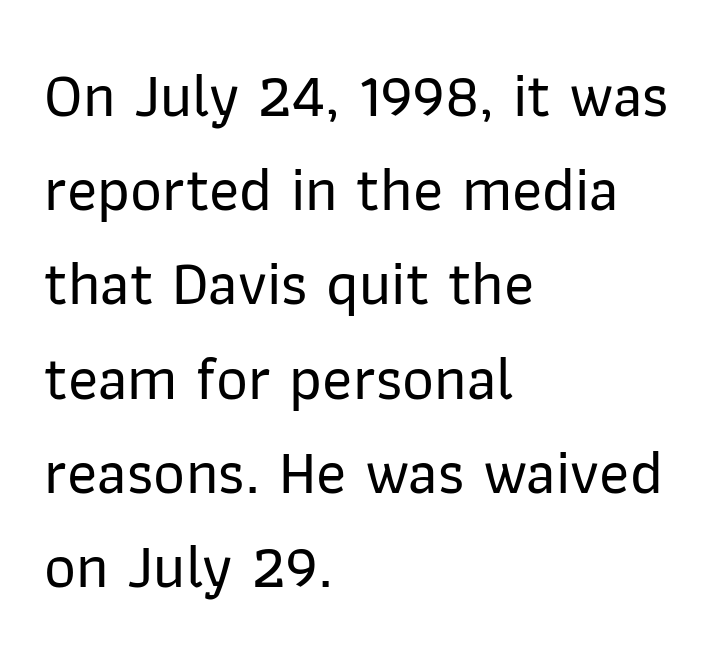
Varying glyph widths throughout — classic text-font behaviour. Do the letters lean? They stand straight. The designer went with a sans here, leaving each stem footless. Typeset ragged right — the left edge is the straight one.
